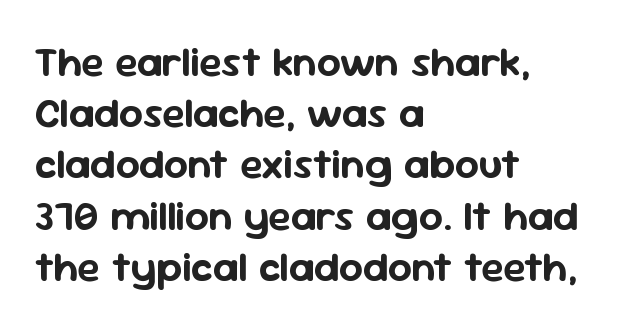
The letters advance in unequal steps, a hallmark of proportional type. Letter spacing: default. A clean baseline with only descenders dipping below it. Ordinary non-slanted type is in use. Horizontal alignment here is leftward, the default for most running prose. The face used here is a sans, in the tradition of grotesques and geometrics.
